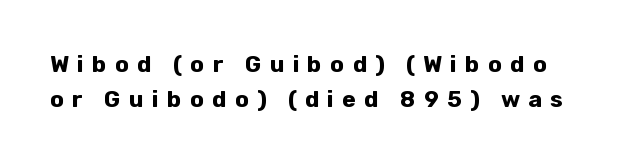
The letters are bold, with thick, heavy strokes. In terms of posture, this sample is upright. The strip under each line holds only bare page. Characters follow at a spacing far wider than the type designer built in. What's the leading like? Ordinary, nothing unusual.
